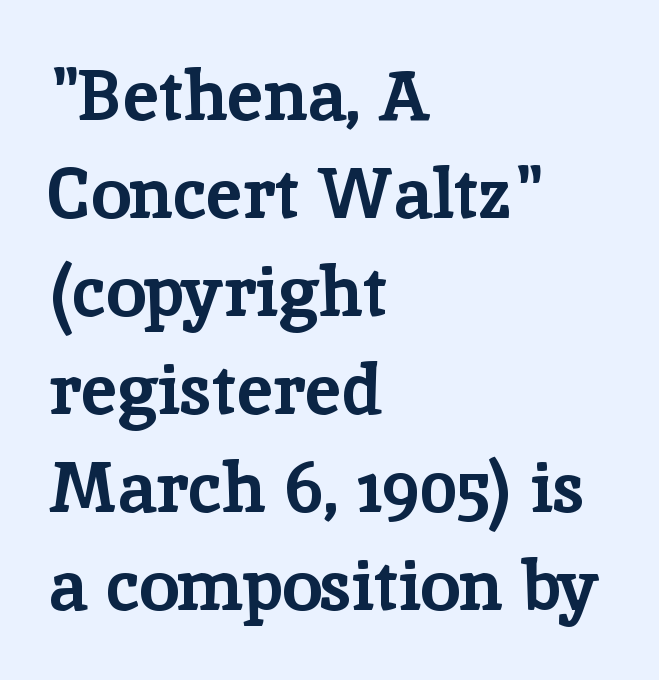
Q: Is the text bold? A: Yes.
Q: Is the text italic (slanted)? A: No, it is upright.
Q: Is the typeface a serif or a sans-serif typeface? A: Serif.
Q: Is the text underlined? A: No.
Q: How is the paragraph aligned? A: Left-aligned.
Q: Is the spacing between letters normal or unusually wide? A: Normal.
Q: Is the spacing between lines tight, normal or loose? A: Normal.
Q: Width (condensed, normal, or wide)? A: Normal.
Q: Stroke contrast? A: Low.
Q: x-height? A: Medium.
Q: Monospaced? A: No.
